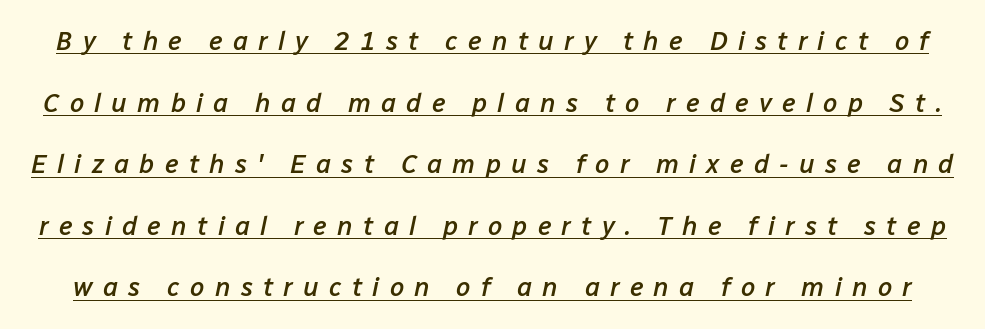
Q: Is the text bold? A: Semi-bold.
Q: Is the text italic (slanted)? A: Yes, it leans right by about 12 degrees.
Q: Is the text underlined? A: Yes.
Q: Is the spacing between letters normal or unusually wide? A: Unusually wide.
Q: Is the spacing between lines tight, normal or loose? A: Loose.
